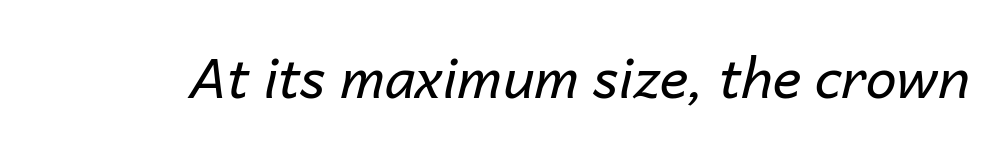
{"italic": "yes", "lean": "right", "slant_degrees": 14, "bold": "no", "weight": "regular", "width": "normal", "stroke_contrast": "low", "x_height": "medium", "monospaced": "no", "underline": "no", "letter_spacing": "normal", "letter_spacing_em": 0.0, "glyph_px": 55}
